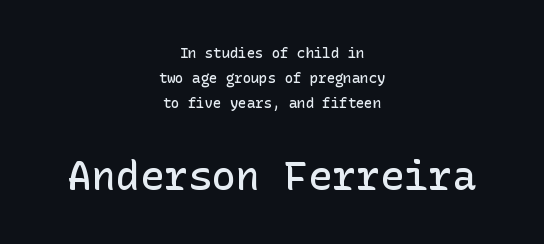
Q: Is the text bold? A: Semi-bold.
Q: Is the text italic (slanted)? A: No, it is upright.
Q: Is the typeface a serif or a sans-serif typeface? A: Sans-serif.
Q: Is the text underlined? A: No.
Q: How is the paragraph aligned? A: Centered.
Q: Is the spacing between letters normal or unusually wide? A: Normal.
Q: Which block of text is set in a larger size, the first (top) or the second (bottom)? A: The second (bottom) one.
Q: Width (condensed, normal, or wide)? A: Normal.
Q: Stroke contrast? A: Low.
Q: x-height? A: Medium.
